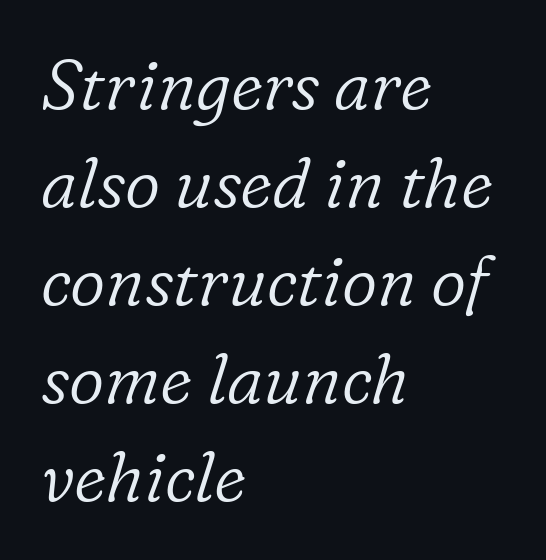
These lines are rendered in a variable-pitch font. Nothing heavy about these letters — not bold at all. Bare-footed words on every line. The designer went with a serif here, giving each stem small feet. Short and long lines alike share a common starting point at left. It's the slanting kind of type.
